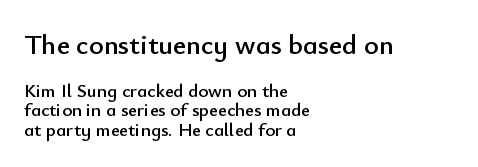
Alignment: flush left. Here the glyphs are tracked normally, forming tight word shapes. The space beneath each line is pristine and unruled. Leading is clearly below the norm, producing a dense column. These lines are composed in type without serifs. The face used here appears at its bigger size in the upper chunk.
